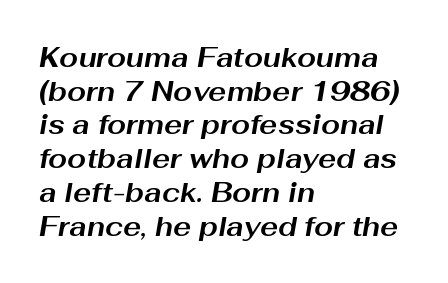
{"italic": "yes", "lean": "right", "slant_degrees": 10, "bold": "yes", "underline": "no", "align": "left", "line_spacing": "normal", "line_spacing_ratio": 1.25, "letter_spacing": "normal", "letter_spacing_em": 0.0, "glyph_px": 27}
